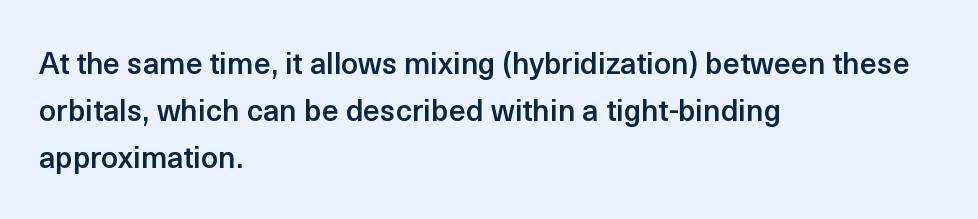
Look at the stroke-to-counter ratio: somewhat heavy, a semibold. Stroke terminals: plain, sans-serif. The letterforms sit shoulder to shoulder at normal distance. Casual observation: everything's shoved over to the left. Character widths vary here, with narrow letters taking less room than wide ones. Leading: standard.
